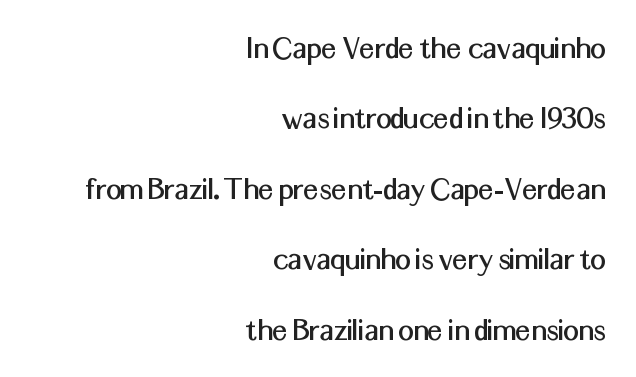
Q: Is the text italic (slanted)? A: No, it is upright.
Q: Is the typeface a serif or a sans-serif typeface? A: Sans-serif.
Q: Is the text underlined? A: No.
Q: How is the paragraph aligned? A: Right-aligned.
Q: Is the spacing between letters normal or unusually wide? A: Normal.
Q: Is the spacing between lines tight, normal or loose? A: Loose.
Q: Width (condensed, normal, or wide)? A: Normal.
Q: Stroke contrast? A: Medium.
Q: x-height? A: Medium.
Q: Monospaced? A: No.
